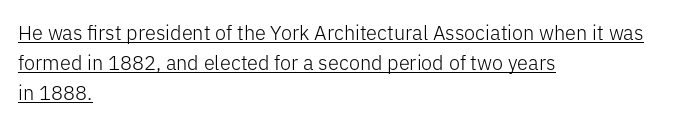
The image shows 20 px text type, upright; set left-aligned, normal line spacing (1.5x), normal letter spacing, underlined.
